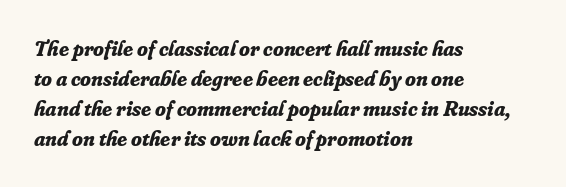
The image shows 22 px bold type, italic (leaning right); set left-aligned, normal line spacing (1.37x), normal letter spacing, not underlined.
